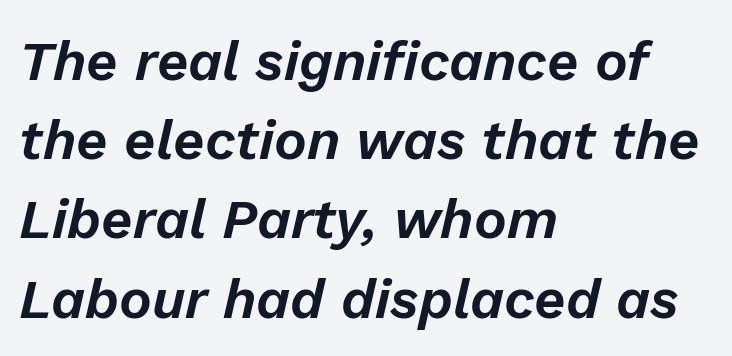
The image shows 55 px text type, italic (leaning right); set left-aligned, normal line spacing (1.44x), normal letter spacing, not underlined; low stroke contrast and a medium x-height.
